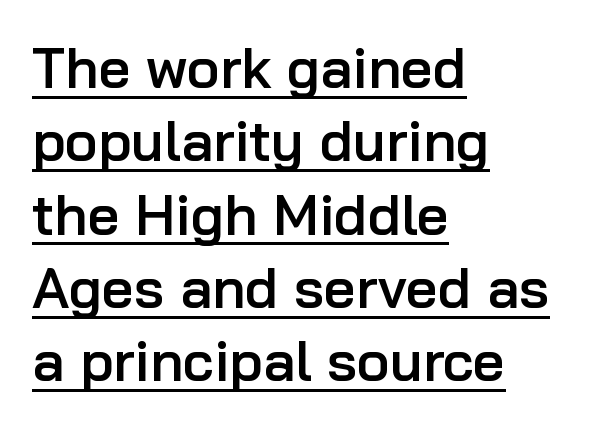
{"serif": "no", "italic": "no", "bold": "semi", "weight": "semibold", "width": "normal", "stroke_contrast": "low", "x_height": "medium", "monospaced": "no", "underline": "yes", "align": "left", "line_spacing": "normal", "line_spacing_ratio": 1.31, "letter_spacing": "normal", "letter_spacing_em": 0.0, "glyph_px": 56}
